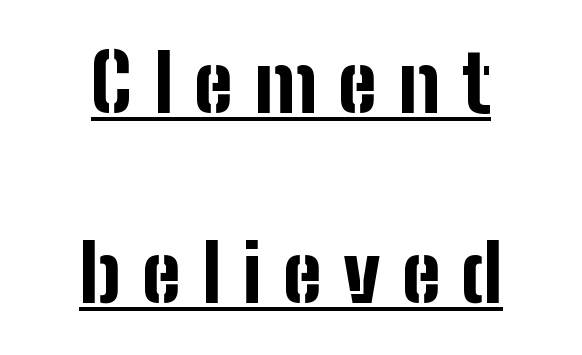
Is the type bold? Yes — the strokes are clearly thick and heavy. A typesetter would call this leading open, well beyond the default. The paragraph has two soft edges and a firm central axis. These lines have a slow, spaced-out rhythm from letter to letter. Look at the bottom of the vertical strokes: they stop flat, with no serifs.
